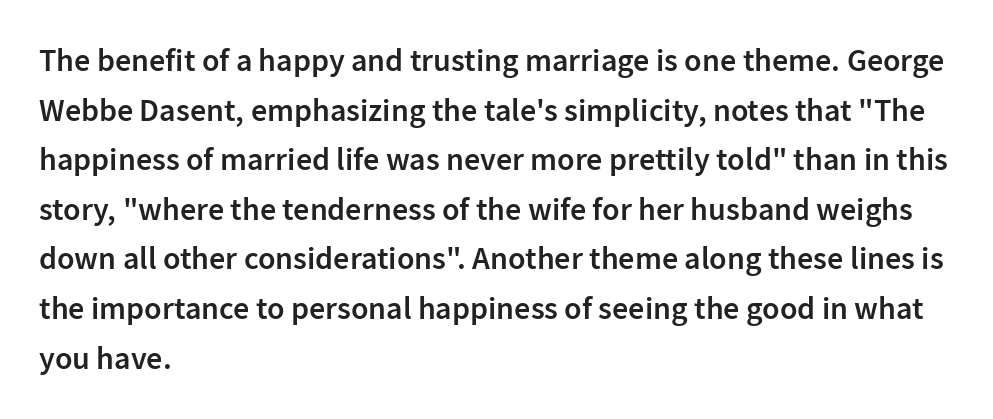
The typography opts for an upright posture over an oblique one. What weight is shown? A semibold, between regular and bold. The face used here is a sans, in the tradition of grotesques and geometrics. Interline gaps are of average width in this sample. Spacing verdict: proportional, widths tailored to each character.
